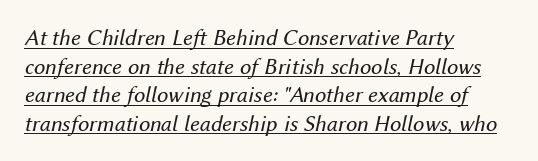
The rendering uses the underline text-decoration. Heft: none added — not bold. Typeset ragged right — the left edge is the straight one. Yep, that's italic — everything's leaning. No extra tracking has been applied to these lines.
